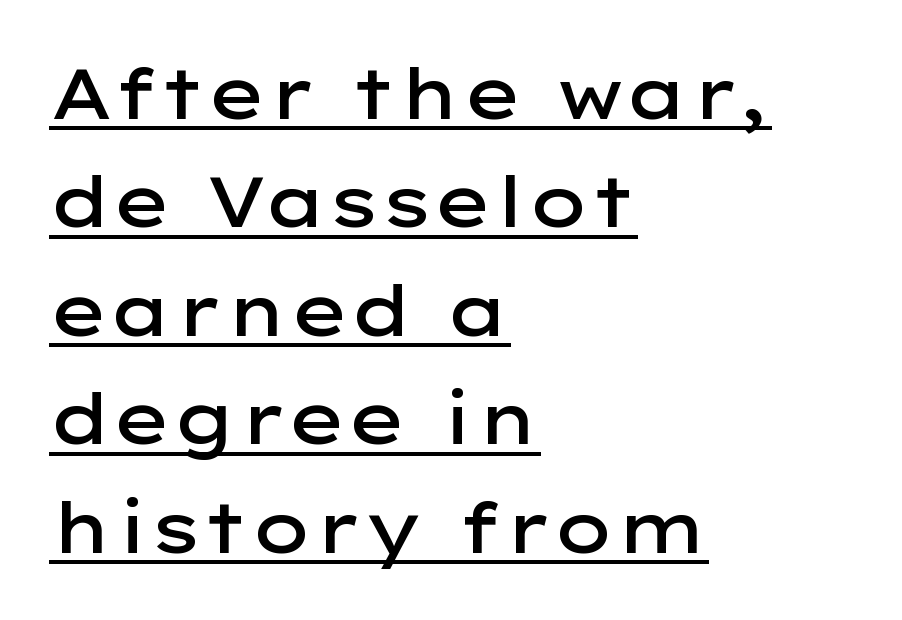
{"serif": "no", "italic": "no", "bold": "semi", "weight": "semibold", "width": "wide", "stroke_contrast": "low", "x_height": "medium", "monospaced": "no", "underline": "yes", "align": "left", "line_spacing": "normal", "line_spacing_ratio": 1.55, "letter_spacing": "normal", "letter_spacing_em": 0.0, "glyph_px": 70}
